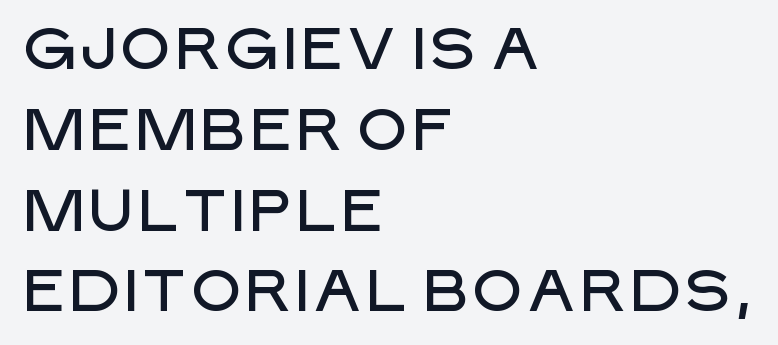
Leading matches the norm, producing a regular column. Line beginnings align vertically; line endings do not. Check the space under the baseline: it is left empty. Font category for this specimen: sans-serif.
